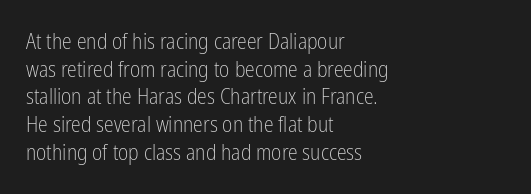
The typeface has the unassuming heft of standard copy or less. Vertical strokes here are truly vertical. A clean baseline with only descenders dipping below it. Default kerning and tracking; the words read as compact shapes.
